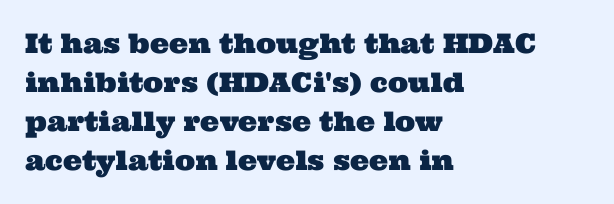
The image shows 27 px text type; set left-aligned, normal line spacing (1.45x), normal letter spacing, not underlined.
